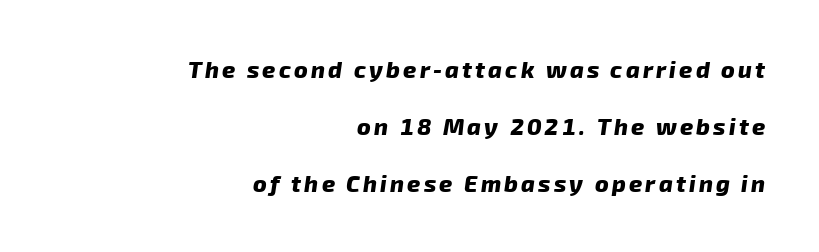
Notice how thick the strokes are: this is what a full bold looks like. Does the leading feel generous? Absolutely, it's lavish. Anything drawn beneath the words? Only blank space. Is the block centered? No — it sits flush against the right margin.
